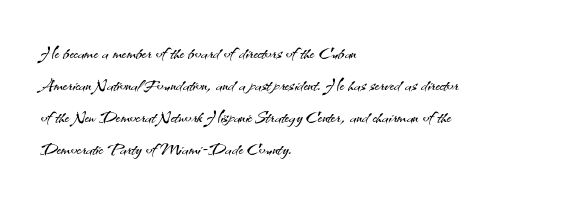
The strip under each line holds only bare page. You could call the tracking neutral — neither tight nor loose. Where is the straight margin? On the left. The weight tops out at a normal text grade.
